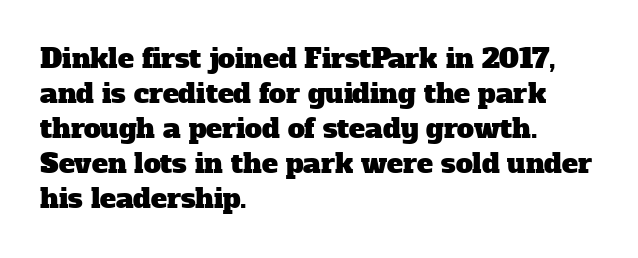
Q: Is the text underlined? A: No.
Q: How is the paragraph aligned? A: Left-aligned.
Q: Is the spacing between letters normal or unusually wide? A: Normal.
Q: Is the spacing between lines tight, normal or loose? A: Normal.
